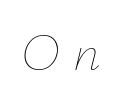
{"italic": "yes", "lean": "right", "slant_degrees": 12, "bold": "no", "weight": "thin", "width": "normal", "stroke_contrast": "low", "x_height": "small", "monospaced": "no", "underline": "no", "letter_spacing": "wide", "letter_spacing_em": 0.25, "glyph_px": 54}
